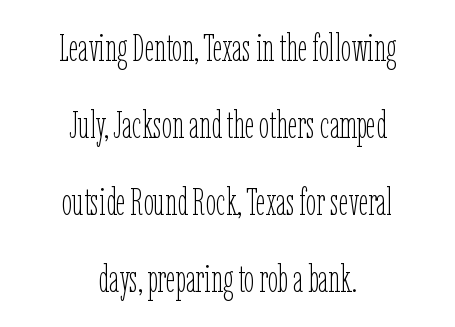
Q: Is the text bold? A: No.
Q: Is the text italic (slanted)? A: No, it is upright.
Q: Is the text underlined? A: No.
Q: How is the paragraph aligned? A: Centered.
Q: Is the spacing between letters normal or unusually wide? A: Normal.
Q: Is the spacing between lines tight, normal or loose? A: Loose.
Q: Width (condensed, normal, or wide)? A: Condensed.
Q: Stroke contrast? A: Low.
Q: x-height? A: Medium.
Q: Monospaced? A: No.
